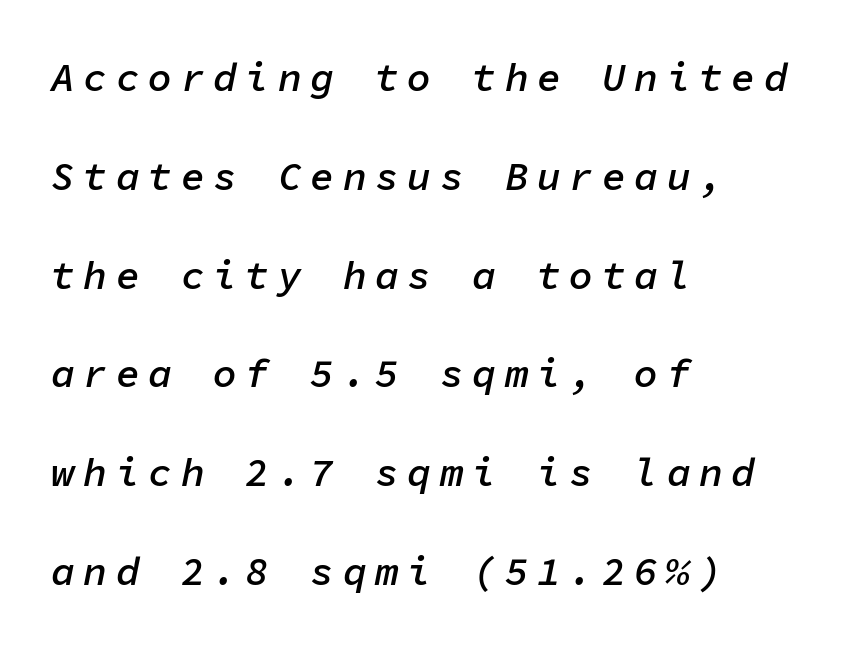
The image shows 40 px semibold type, italic (leaning right), monospaced; set left-aligned, loose line spacing (2.47x), unusually wide letter spacing (+0.21 em), not underlined; low stroke contrast and a medium x-height.
